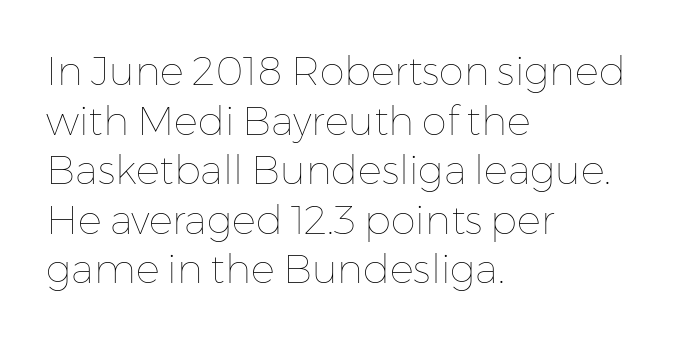
Q: Is the text bold? A: No.
Q: Is the text italic (slanted)? A: No, it is upright.
Q: Is the text underlined? A: No.
Q: How is the paragraph aligned? A: Left-aligned.
Q: Is the spacing between letters normal or unusually wide? A: Normal.
Q: Width (condensed, normal, or wide)? A: Normal.
Q: Stroke contrast? A: Low.
Q: x-height? A: Medium.
Q: Monospaced? A: No.
